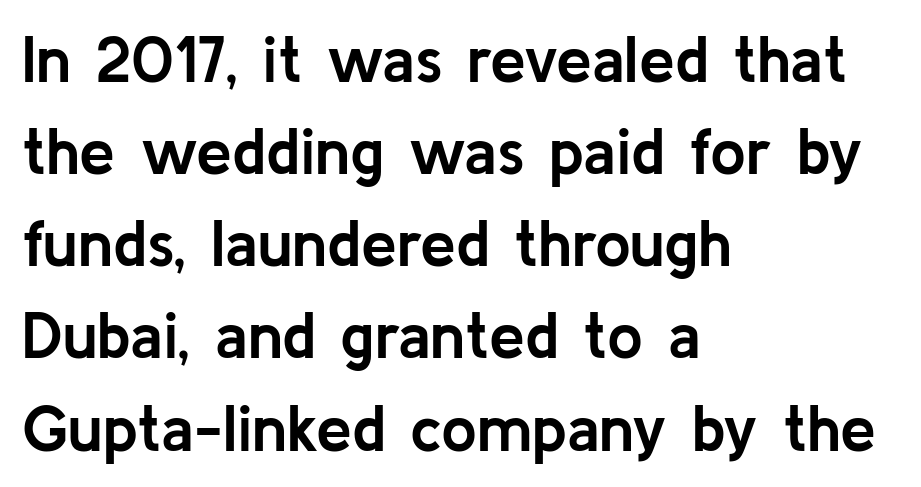
The image shows 64 px semibold sans-serif type, upright; set left-aligned, normal line spacing (1.44x), normal letter spacing, not underlined; low stroke contrast and a medium x-height.
